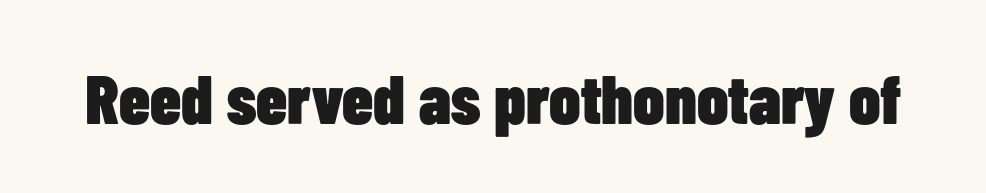
{"serif": "no", "italic": "no", "bold": "yes", "weight": "heavy", "width": "condensed", "stroke_contrast": "low", "x_height": "medium", "monospaced": "no", "underline": "no", "letter_spacing": "normal", "letter_spacing_em": 0.0, "glyph_px": 69}
